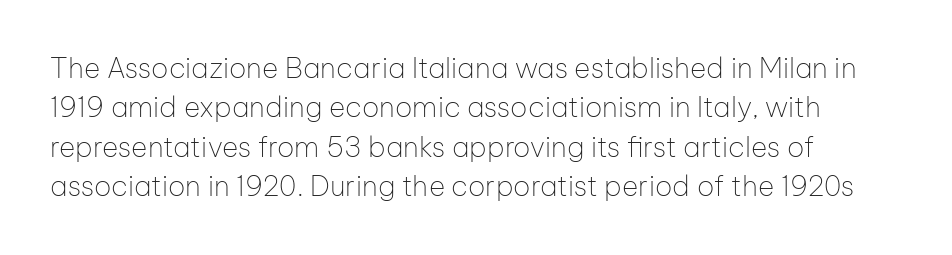
Q: Is the text bold? A: No.
Q: Is the text italic (slanted)? A: No, it is upright.
Q: Is the typeface a serif or a sans-serif typeface? A: Sans-serif.
Q: Is the text underlined? A: No.
Q: How is the paragraph aligned? A: Left-aligned.
Q: Is the spacing between letters normal or unusually wide? A: Normal.
Q: Is the spacing between lines tight, normal or loose? A: Normal.
Q: Width (condensed, normal, or wide)? A: Normal.
Q: Stroke contrast? A: Low.
Q: x-height? A: Medium.
Q: Monospaced? A: No.
